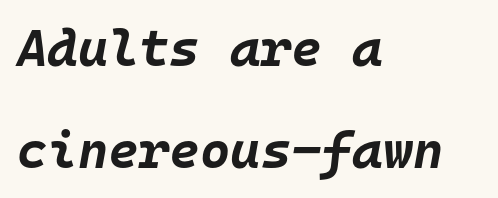
{"italic": "yes", "lean": "right", "slant_degrees": 10, "bold": "yes", "weight": "bold", "width": "normal", "stroke_contrast": "low", "x_height": "large", "monospaced": "yes", "underline": "no", "align": "left", "line_spacing": "loose", "line_spacing_ratio": 1.96, "letter_spacing": "normal", "letter_spacing_em": 0.0, "glyph_px": 52}
